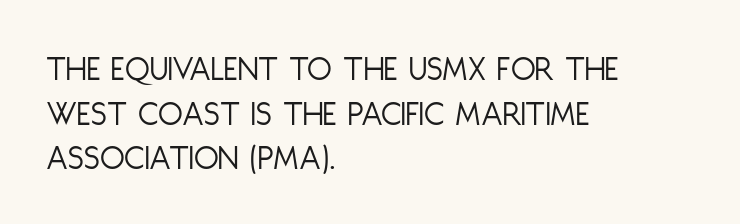
If you drew a line through each stem, it would be perfectly vertical. Notice how the passage keeps a crisp vertical edge on the left only. Stem width sits at or under what a default text font uses. The letters carry no serifs — their stems end cleanly without finishing strokes. Each row of text sits above clean, open space. Note the varied advance widths — an 'i' is clearly narrower than an 'm'.
